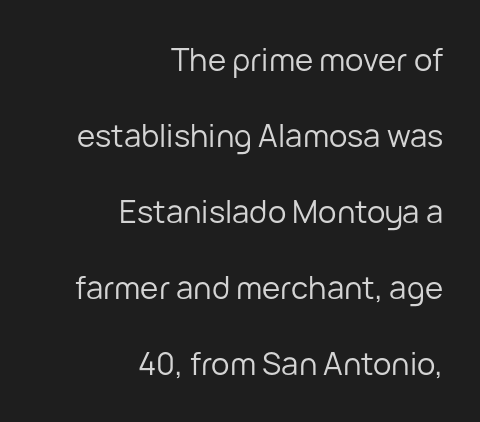
Q: Is the text bold? A: No.
Q: Is the text italic (slanted)? A: No, it is upright.
Q: Is the typeface a serif or a sans-serif typeface? A: Sans-serif.
Q: Is the text underlined? A: No.
Q: How is the paragraph aligned? A: Right-aligned.
Q: Is the spacing between letters normal or unusually wide? A: Normal.
Q: Is the spacing between lines tight, normal or loose? A: Loose.
Q: Width (condensed, normal, or wide)? A: Normal.
Q: Stroke contrast? A: Low.
Q: x-height? A: Medium.
Q: Monospaced? A: No.
